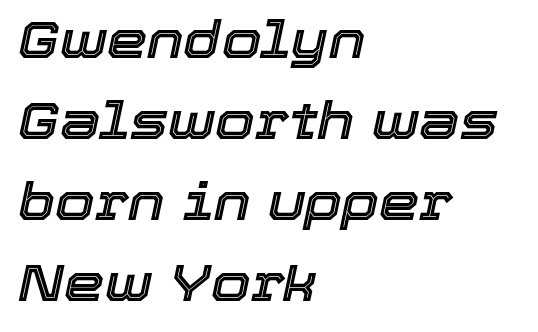
The image shows 51 px text type, italic (leaning right); set left-aligned, normal line spacing (1.59x), normal letter spacing, not underlined; a medium x-height.
